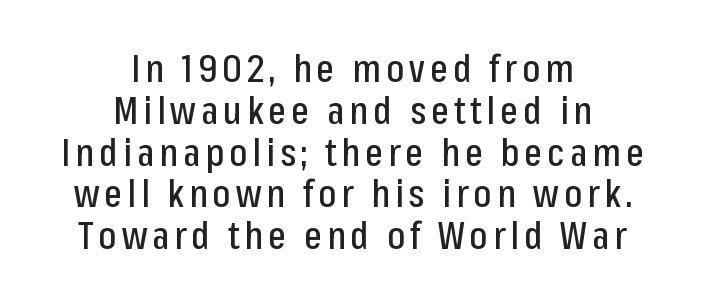
{"serif": "no", "italic": "no", "width": "condensed", "stroke_contrast": "low", "x_height": "medium", "monospaced": "no", "underline": "no", "align": "center", "line_spacing": "tight", "line_spacing_ratio": 1.1, "glyph_px": 38}
